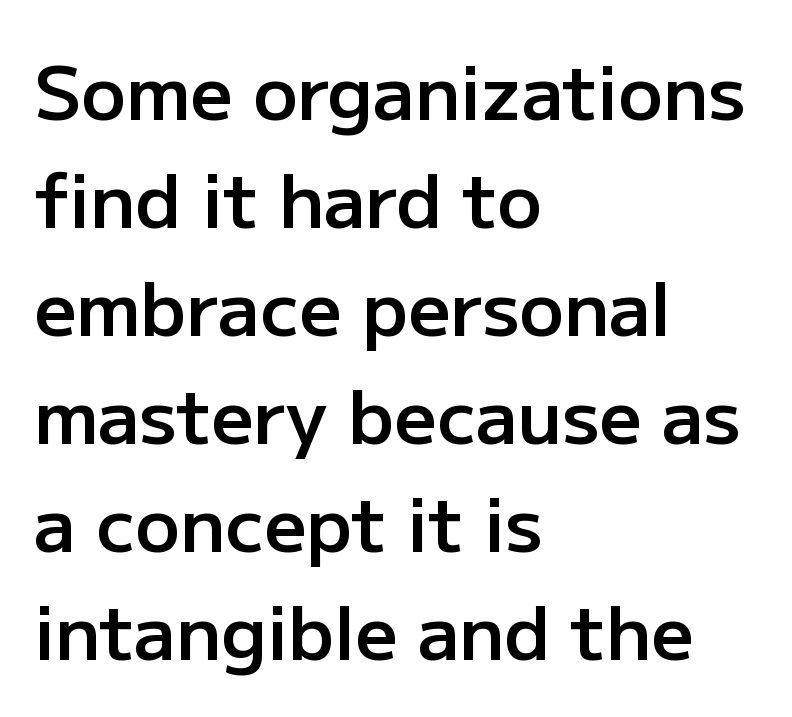
Are there feet on the stems? There aren't — it's a sans. A typesetter would call this zero additional tracking. The rendering anchors every line to the left-hand side. How would I describe the line gaps? Plain and ordinary. No italicization has been applied; the sample stays upright.
